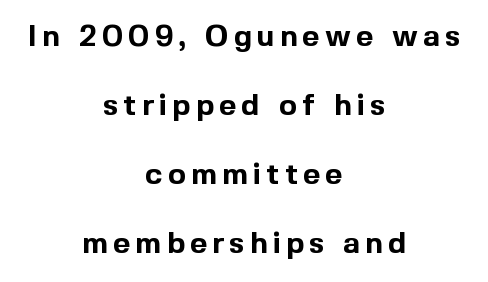
The image shows 30 px bold sans-serif type, upright; set centered, loose line spacing (2.3x), not underlined; a medium x-height.
